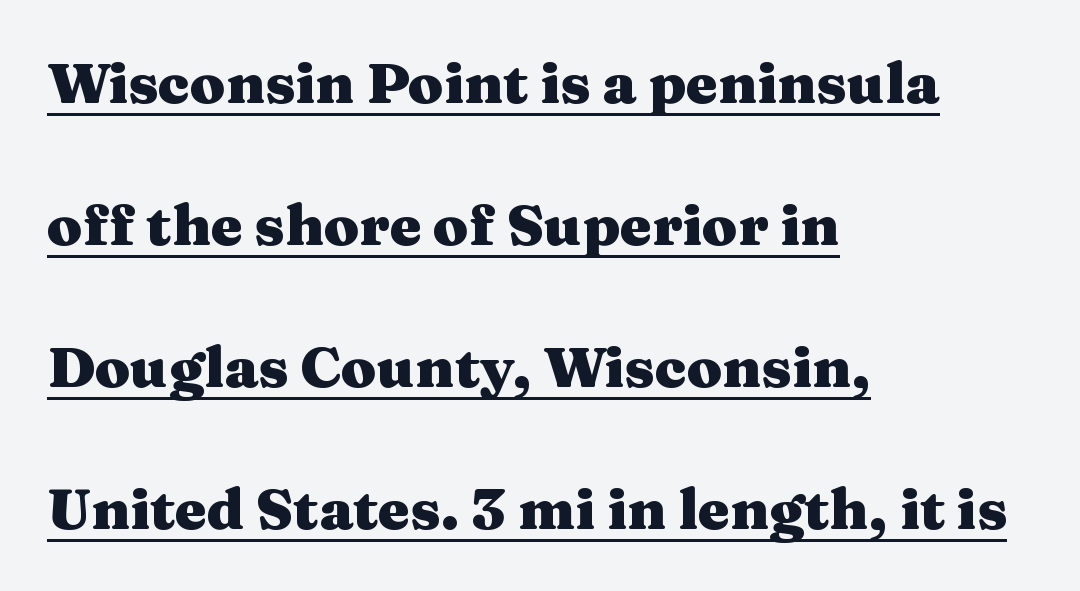
Note the varied advance widths — an 'i' is clearly narrower than an 'm'. Nothing unusual about the tracking: characters are spaced as the font intends. All the whitespace from short lines collects on the right. Does the weight exceed regular? Yes, all the way to bold. Notice how a bar underscores the lettering throughout.
